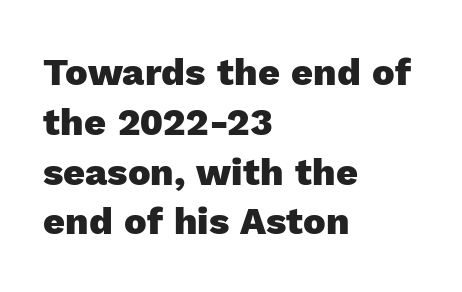
Q: Is the text bold? A: Yes.
Q: Is the text italic (slanted)? A: No, it is upright.
Q: Is the typeface a serif or a sans-serif typeface? A: Sans-serif.
Q: Is the text underlined? A: No.
Q: How is the paragraph aligned? A: Left-aligned.
Q: Is the spacing between letters normal or unusually wide? A: Normal.
Q: Is the spacing between lines tight, normal or loose? A: Normal.
Q: Width (condensed, normal, or wide)? A: Normal.
Q: x-height? A: Medium.
Q: Monospaced? A: No.
